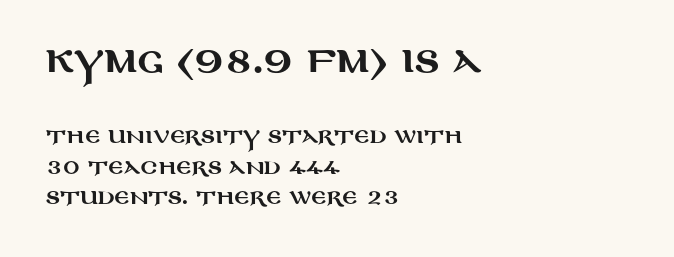
Q: Is the text italic (slanted)? A: No, it is upright.
Q: Is the typeface a serif or a sans-serif typeface? A: Sans-serif.
Q: Is the text underlined? A: No.
Q: How is the paragraph aligned? A: Left-aligned.
Q: Is the spacing between letters normal or unusually wide? A: Normal.
Q: Is the spacing between lines tight, normal or loose? A: Normal.
Q: Which block of text is set in a larger size, the first (top) or the second (bottom)? A: The first (top) one.
Q: Width (condensed, normal, or wide)? A: Wide.
Q: Stroke contrast? A: Medium.
Q: x-height? A: Large.
Q: Monospaced? A: No.
